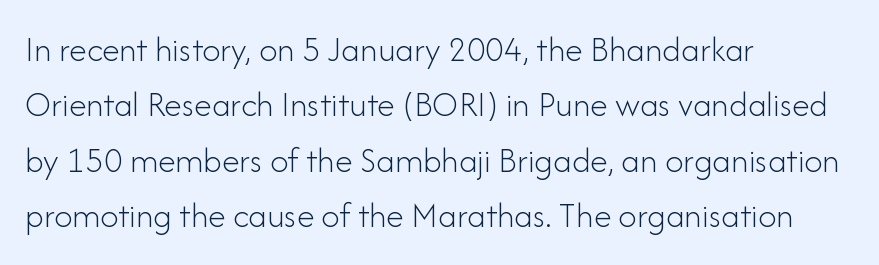
{"serif": "no", "italic": "no", "bold": "no", "weight": "light", "width": "normal", "stroke_contrast": "low", "x_height": "small", "monospaced": "no", "underline": "no", "align": "left", "line_spacing": "normal", "line_spacing_ratio": 1.54, "letter_spacing": "normal", "letter_spacing_em": 0.0, "glyph_px": 36}
